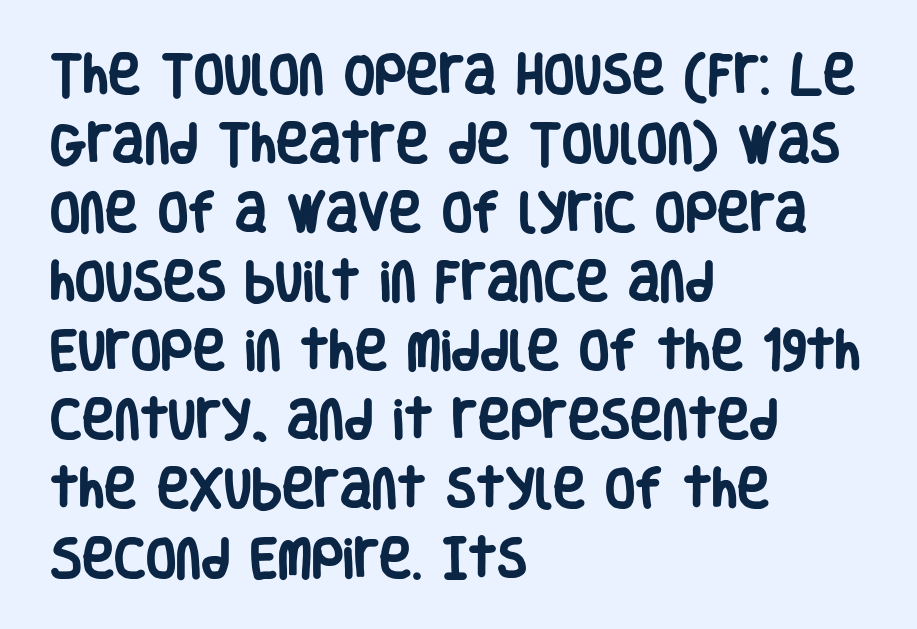
Q: Is the text bold? A: Yes.
Q: Is the text italic (slanted)? A: No, it is upright.
Q: Is the typeface a serif or a sans-serif typeface? A: Sans-serif.
Q: Is the text underlined? A: No.
Q: How is the paragraph aligned? A: Left-aligned.
Q: Is the spacing between letters normal or unusually wide? A: Normal.
Q: Is the spacing between lines tight, normal or loose? A: Normal.
Q: Width (condensed, normal, or wide)? A: Condensed.
Q: Stroke contrast? A: Low.
Q: x-height? A: Large.
Q: Monospaced? A: No.
